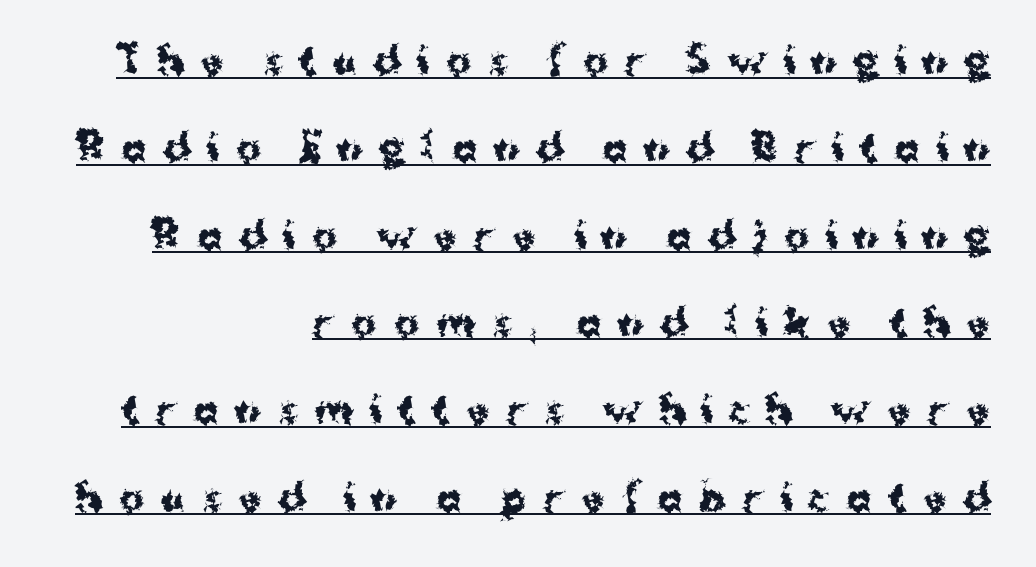
Which margin do the lines hug? The right one — the left edge is uneven. Unlike a traditional serif, this face leaves its strokes unadorned. Looks like someone drew a line under every word here. How heavy is the stroke? Heavy — this is a bold.
